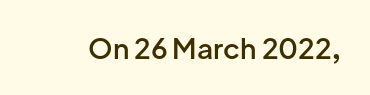
The image shows 28 px semibold sans-serif type, upright; set normal letter spacing, not underlined; low stroke contrast and a medium x-height.
